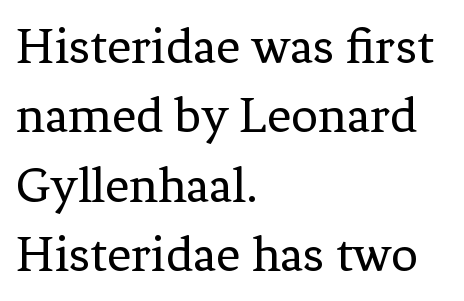
In terms of posture, this sample is upright. The passage shown has conventional tracking throughout. The font sits on the lighter half of the weight spectrum, regular included. Notice how the passage keeps a crisp vertical edge on the left only. The passage shown is typeset with a serif family. Decoration check: the copy has no underline.
